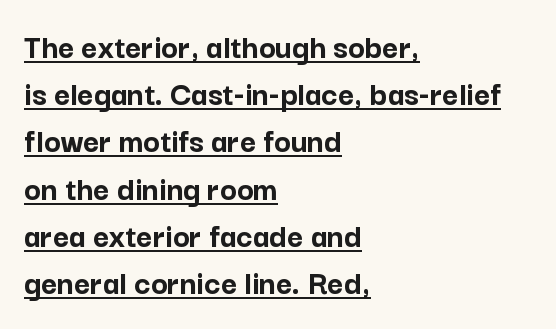
{"serif": "no", "italic": "no", "bold": "yes", "weight": "semibold", "width": "normal", "stroke_contrast": "low", "x_height": "medium", "monospaced": "no", "underline": "yes", "align": "left", "line_spacing": "normal", "line_spacing_ratio": 1.35, "letter_spacing": "normal", "letter_spacing_em": 0.0, "glyph_px": 35}
